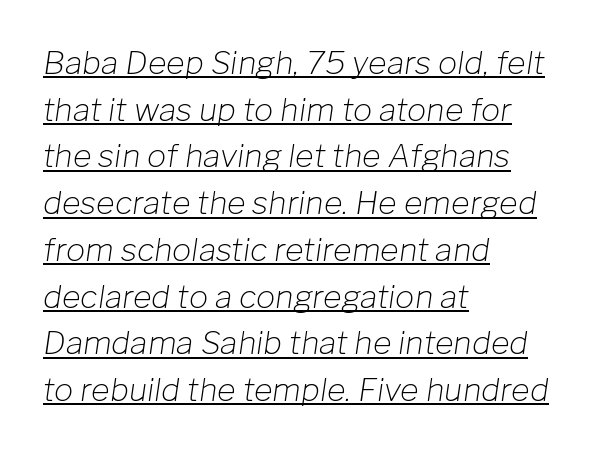
It's the slanting kind of type. The letters sit at their default tracking, neither squeezed nor spread. Character widths vary here, with narrow letters taking less room than wide ones. Think standard paragraph weight, or any step lighter than that. Does a line run under the words? Yes, clearly. Layout note: lines flush left.
